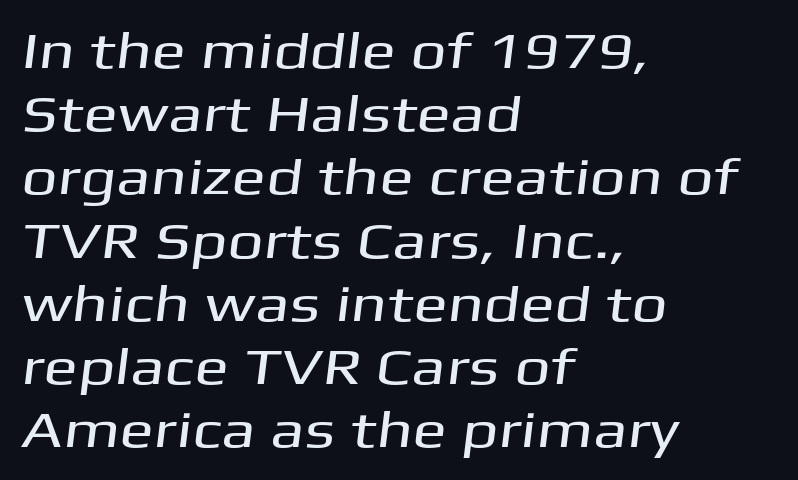
Q: Is the typeface a serif or a sans-serif typeface? A: Sans-serif.
Q: Is the text underlined? A: No.
Q: How is the paragraph aligned? A: Left-aligned.
Q: Is the spacing between letters normal or unusually wide? A: Normal.
Q: Width (condensed, normal, or wide)? A: Wide.
Q: Stroke contrast? A: Medium.
Q: x-height? A: Medium.
Q: Monospaced? A: No.
